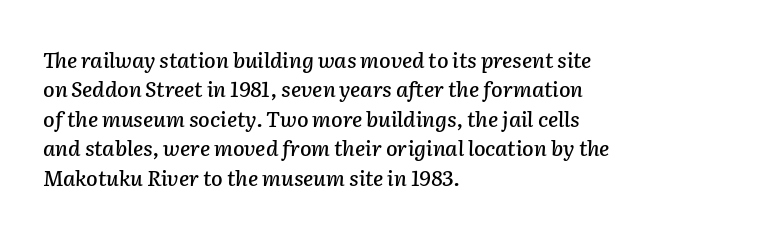
All the whitespace from short lines collects on the right. Compared with typical paragraphs, the rows here are spaced about the same. The type is set solid horizontally, with unmodified tracking. Each row of text sits above clean, open space. The letters are slanted; this is an italic face.
